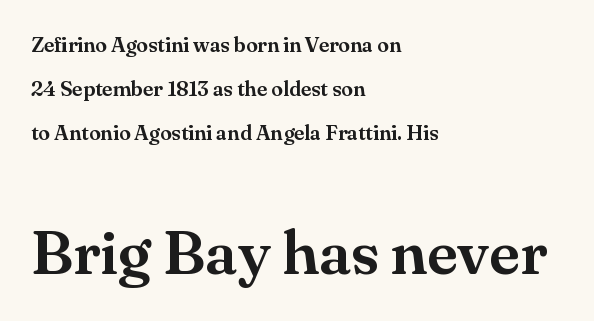
{"serif": "yes", "italic": "no", "width": "normal", "stroke_contrast": "medium", "x_height": "small", "monospaced": "no", "underline": "no", "align": "left", "line_spacing": "loose", "line_spacing_ratio": 2.1, "letter_spacing": "normal", "letter_spacing_em": 0.0, "larger_block": "second", "size_ratio": 2.95, "glyph_px": 62}
